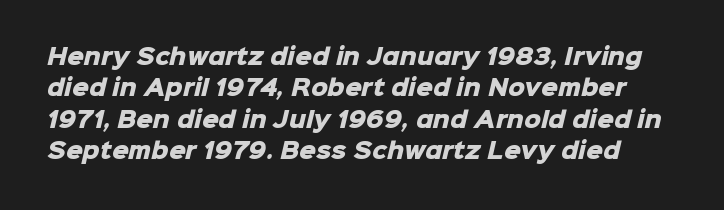
{"bold": "yes", "underline": "no", "line_spacing": "normal", "line_spacing_ratio": 1.49, "letter_spacing": "normal", "letter_spacing_em": 0.0, "glyph_px": 21}
